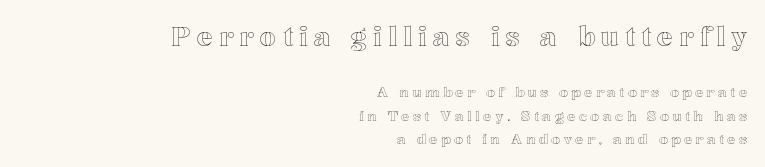
The passage shown is not underscored anywhere. Does the bottom block carry the larger type? No, the top block does. Right-aligned paragraph, ragged on the left. The face used here is rendered with a markedly widened letterfit.
